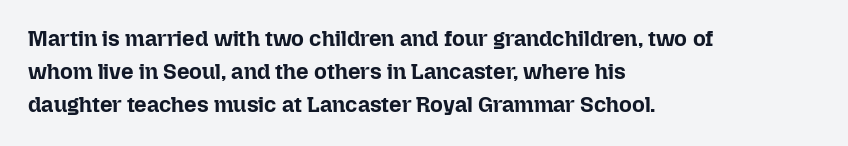
{"italic": "no", "bold": "yes", "underline": "no", "align": "left", "line_spacing": "normal", "line_spacing_ratio": 1.51, "letter_spacing": "normal", "letter_spacing_em": 0.0, "glyph_px": 22}
